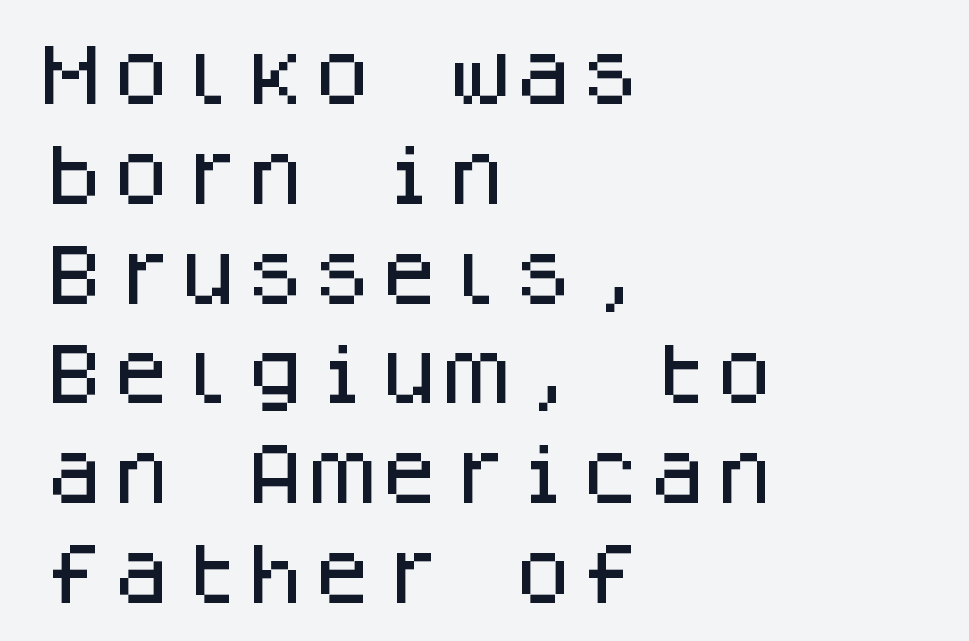
The image shows 67 px sans-serif type, upright, monospaced; set left-aligned, normal line spacing (1.49x), normal letter spacing, not underlined; low stroke contrast and a large x-height.
